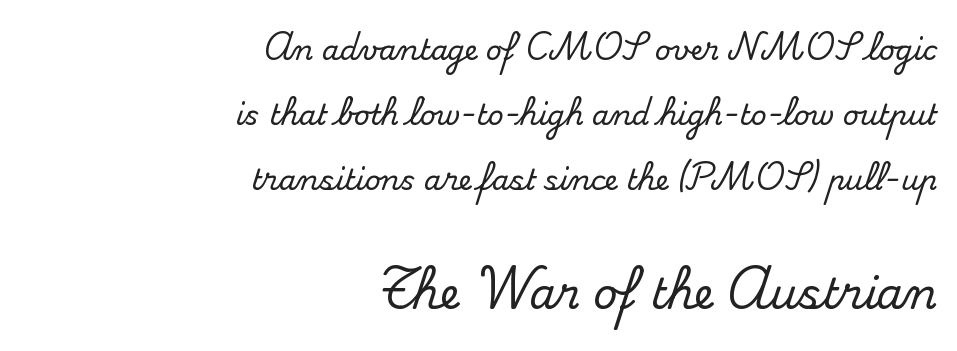
The image shows 42 px text type; set right-aligned, loose line spacing (2.32x), normal letter spacing, not underlined; the second (bottom) block is 1.5x larger; medium stroke contrast and a small x-height.
